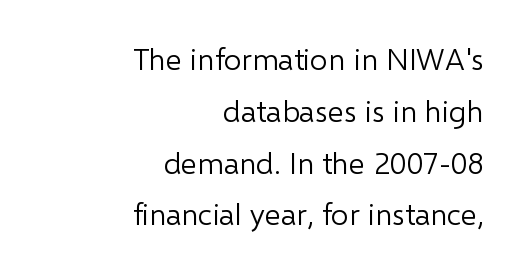
Q: Is the text bold? A: No.
Q: Is the text italic (slanted)? A: No, it is upright.
Q: Is the typeface a serif or a sans-serif typeface? A: Sans-serif.
Q: Is the text underlined? A: No.
Q: How is the paragraph aligned? A: Right-aligned.
Q: Is the spacing between letters normal or unusually wide? A: Normal.
Q: Is the spacing between lines tight, normal or loose? A: Normal.
Q: Width (condensed, normal, or wide)? A: Normal.
Q: Stroke contrast? A: Low.
Q: x-height? A: Medium.
Q: Monospaced? A: No.
